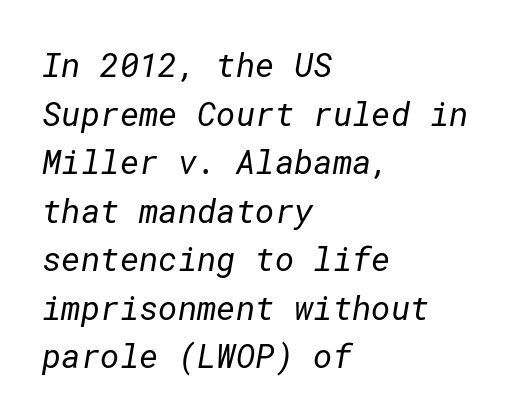
Q: Is the text bold? A: No.
Q: Is the typeface a serif or a sans-serif typeface? A: Sans-serif.
Q: Is the text underlined? A: No.
Q: How is the paragraph aligned? A: Left-aligned.
Q: Is the spacing between letters normal or unusually wide? A: Normal.
Q: Is the spacing between lines tight, normal or loose? A: Normal.
Q: Width (condensed, normal, or wide)? A: Normal.
Q: Stroke contrast? A: Low.
Q: x-height? A: Medium.
